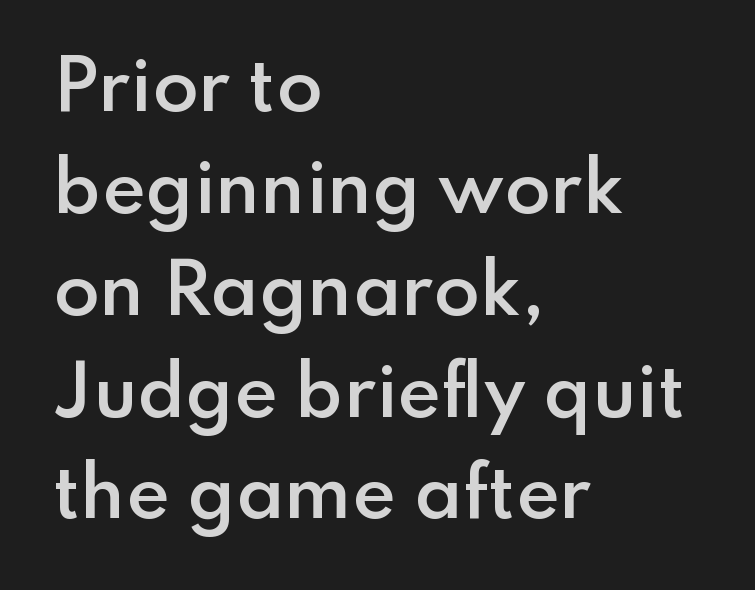
{"serif": "no", "italic": "no", "bold": "semi", "weight": "semibold", "width": "normal", "stroke_contrast": "low", "x_height": "small", "monospaced": "no", "underline": "no", "align": "left", "line_spacing": "normal", "line_spacing_ratio": 1.52, "letter_spacing": "normal", "letter_spacing_em": 0.0, "glyph_px": 67}
